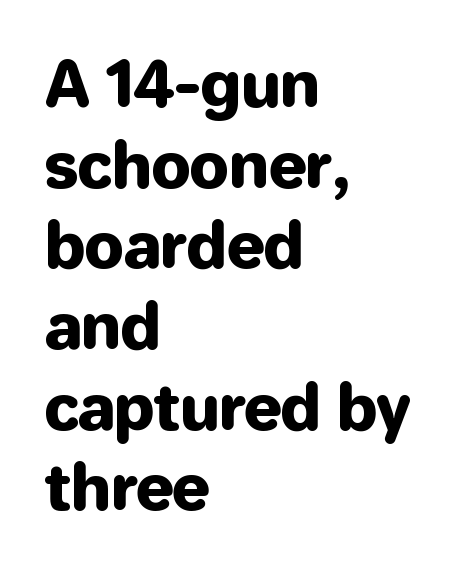
Q: Is the text italic (slanted)? A: No, it is upright.
Q: Is the typeface a serif or a sans-serif typeface? A: Sans-serif.
Q: Is the text underlined? A: No.
Q: How is the paragraph aligned? A: Left-aligned.
Q: Is the spacing between letters normal or unusually wide? A: Normal.
Q: Is the spacing between lines tight, normal or loose? A: Normal.
Q: Width (condensed, normal, or wide)? A: Normal.
Q: Stroke contrast? A: Low.
Q: x-height? A: Medium.
Q: Monospaced? A: No.
